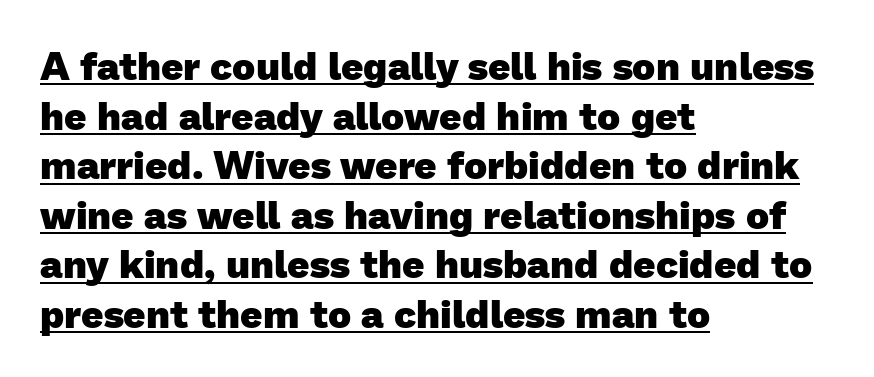
{"serif": "no", "bold": "yes", "weight": "heavy", "width": "normal", "stroke_contrast": "low", "x_height": "medium", "monospaced": "no", "underline": "yes", "align": "left", "line_spacing": "normal", "line_spacing_ratio": 1.27, "letter_spacing": "normal", "letter_spacing_em": 0.0, "glyph_px": 39}
